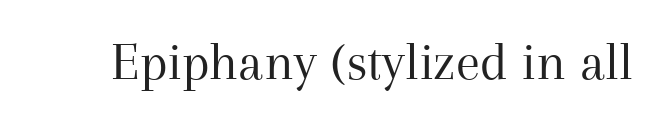
A bare baseline throughout the passage. Observe the ordinary spacing: letters are neighbours, not strangers. The passage shown is typed in a proportional face where columns would drift. It's the straight-up-and-down kind of type. Regarding serifs, this sample has them. The typesetting does not lean heavy: it is not bold.
